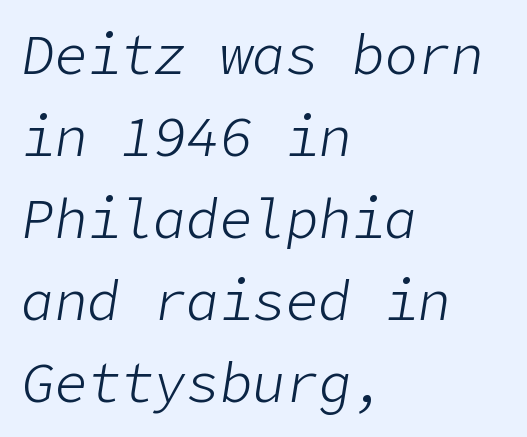
The whole block is typeset with a tilt. Rule under the text: the space is simply empty. Weight: not bold — regular or lighter. Short note: letters normally spaced.
